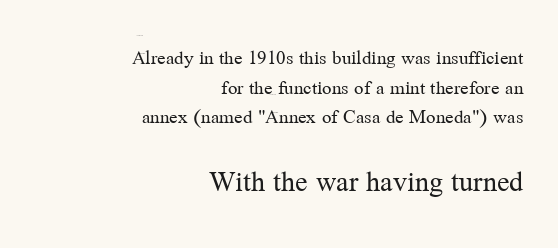
{"serif": "yes", "italic": "no", "bold": "no", "weight": "regular", "width": "normal", "stroke_contrast": "medium", "x_height": "medium", "monospaced": "no", "underline": "no", "align": "right", "line_spacing": "normal", "line_spacing_ratio": 1.41, "letter_spacing": "normal", "letter_spacing_em": 0.0, "larger_block": "second", "size_ratio": 1.48, "glyph_px": 31}
